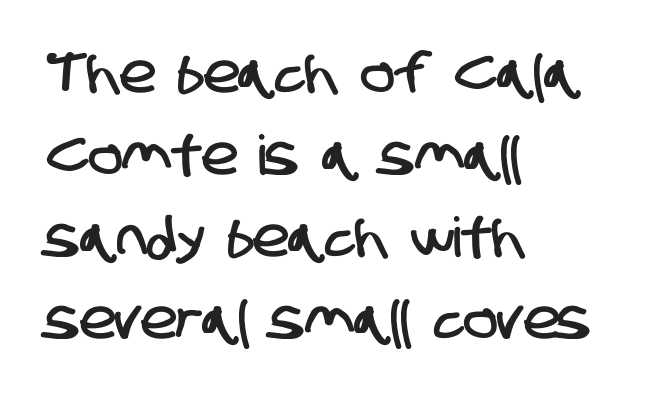
Line spacing here is normal. The type is set solid horizontally, with unmodified tracking. The specimen omits any rule beneath the text block's lines. Here the designer chose a conventional face with non-uniform glyph widths.
